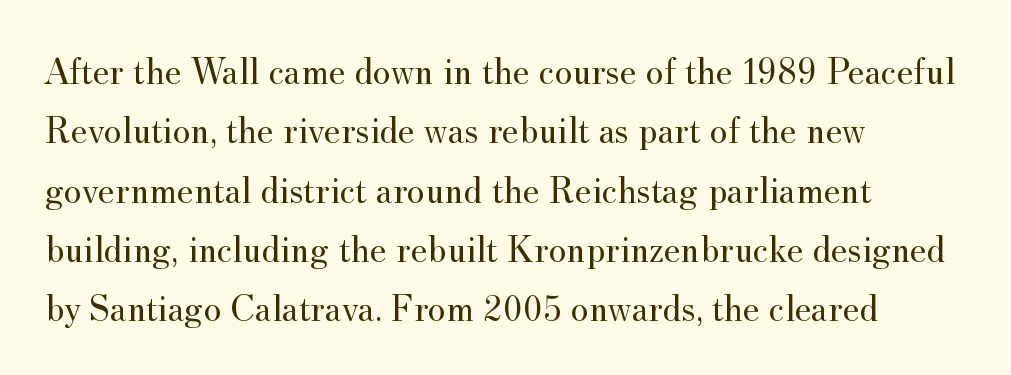
What's the leading like? Ordinary, nothing unusual. This is roman type, the default non-slanted kind. Honestly, there is no underline to notice here at all. This sample uses a serif face.
